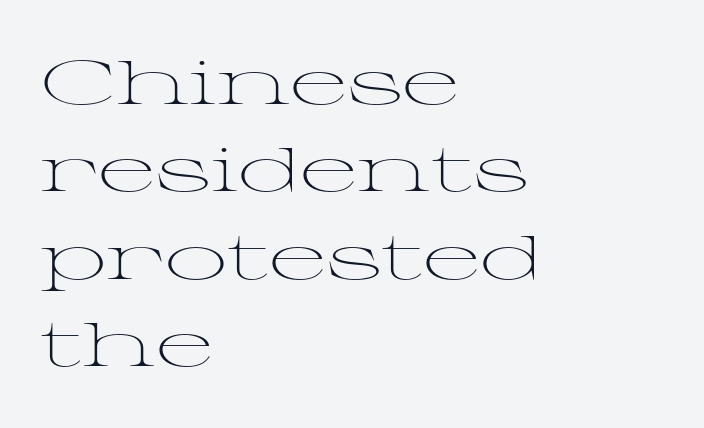
Q: Is the text bold? A: No.
Q: Is the text italic (slanted)? A: No, it is upright.
Q: Is the typeface a serif or a sans-serif typeface? A: Serif.
Q: Is the text underlined? A: No.
Q: How is the paragraph aligned? A: Left-aligned.
Q: Is the spacing between letters normal or unusually wide? A: Normal.
Q: Is the spacing between lines tight, normal or loose? A: Normal.
Q: Width (condensed, normal, or wide)? A: Wide.
Q: Stroke contrast? A: Medium.
Q: x-height? A: Medium.
Q: Monospaced? A: No.
